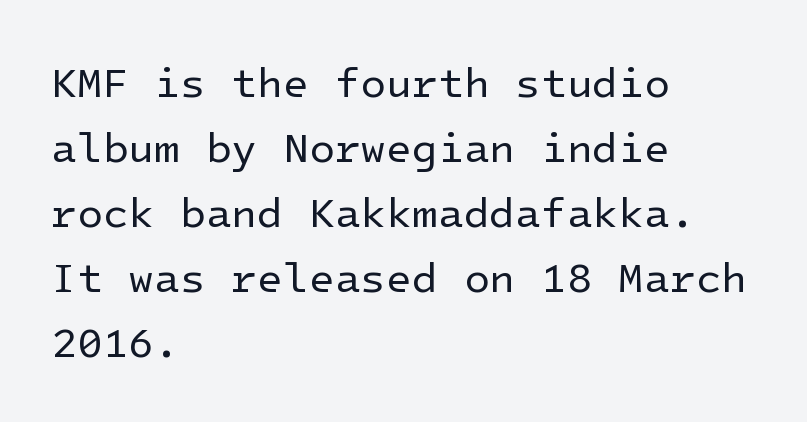
This rendering employs a face without finishing strokes, i.e., a sans-serif. The font sits on the lighter half of the weight spectrum, regular included. When letters stand straight like this, we call the style roman or upright. The compositor pushed each line to the left boundary.
